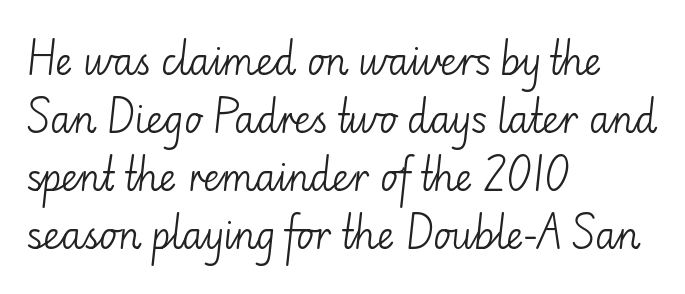
Q: Is the text bold? A: No.
Q: Is the text italic (slanted)? A: Yes.
Q: Is the typeface a serif or a sans-serif typeface? A: Sans-serif.
Q: Is the text underlined? A: No.
Q: How is the paragraph aligned? A: Left-aligned.
Q: Is the spacing between letters normal or unusually wide? A: Normal.
Q: Is the spacing between lines tight, normal or loose? A: Normal.
Q: Width (condensed, normal, or wide)? A: Normal.
Q: Stroke contrast? A: Low.
Q: x-height? A: Small.
Q: Monospaced? A: No.
